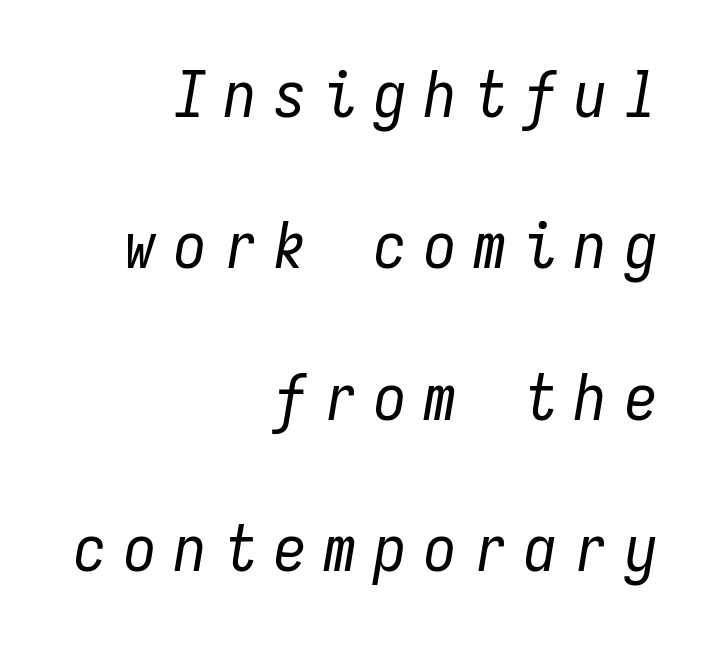
The image shows 65 px regular-weight, condensed type, italic (leaning right), monospaced; set right-aligned, loose line spacing (2.33x), unusually wide letter spacing (+0.27 em), not underlined; low stroke contrast and a medium x-height.
